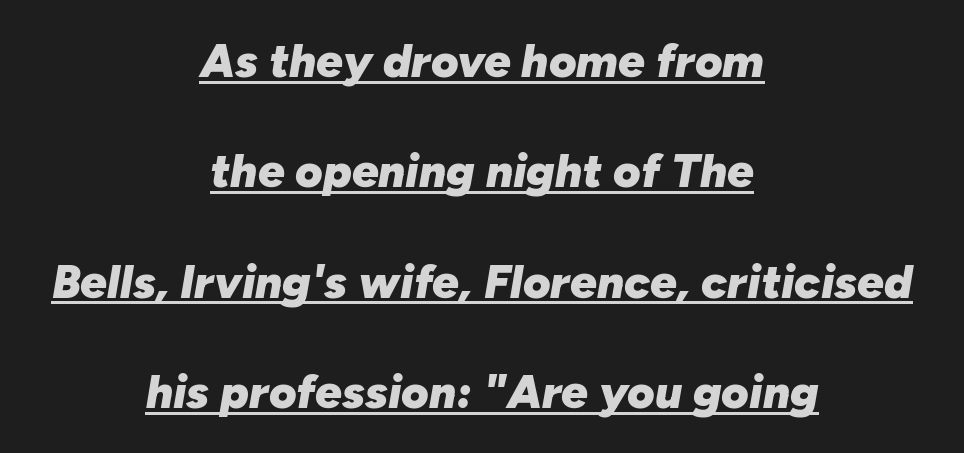
Weight check: bold — yes, fully. Each new line begins a long way beneath the previous one. In terms of letterspacing, this is plain default setting. The typesetter has applied underlining to the passage shown. Proportional: the letters do not fall into vertical columns.
